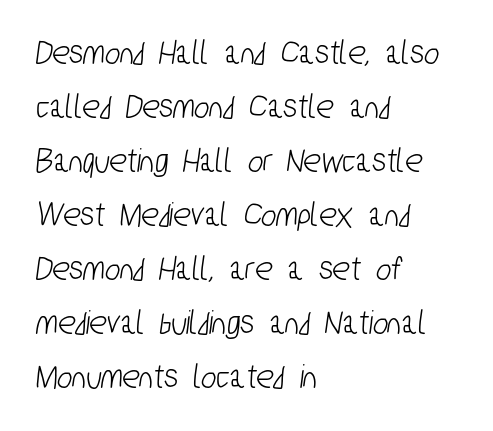
The foot of each line stays bare and open. The characters display no serif detailing; their extremities are plain. These lines sit exactly where default settings would place them. In terms of letterspacing, this is plain default setting. The face used here is proportionally spaced, like ordinary book or web type.
